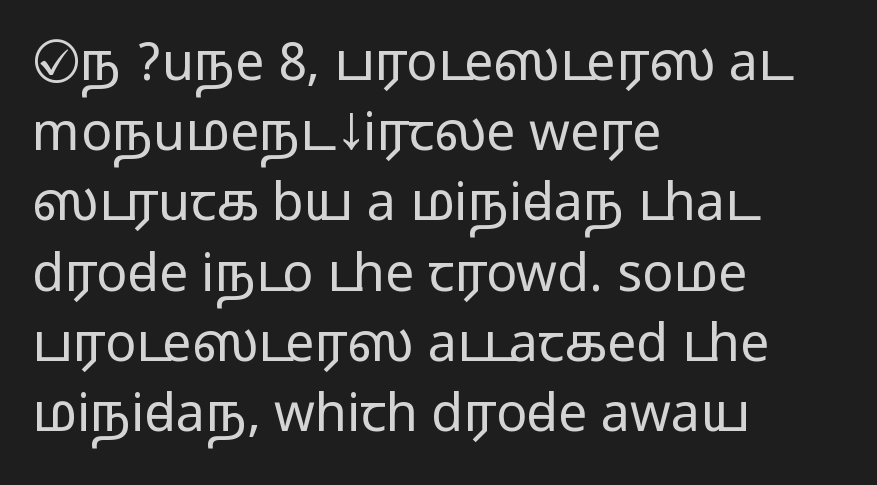
If you drew a line through each stem, it would be perfectly vertical. Anything drawn beneath the words? Only blank space. A normal amount of white space separates one row of letters from the next. Nobody touched the tracking dial on this one.
